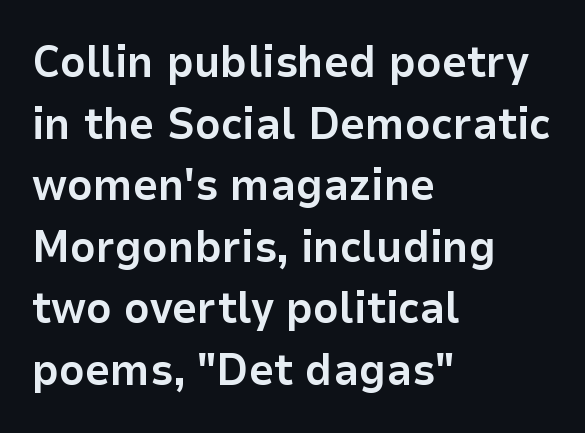
The image shows 44 px bold sans-serif type, upright; set left-aligned, normal line spacing (1.4x), normal letter spacing, not underlined; low stroke contrast and a medium x-height.
